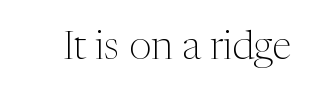
Q: Is the text bold? A: No.
Q: Is the text italic (slanted)? A: No, it is upright.
Q: Is the typeface a serif or a sans-serif typeface? A: Serif.
Q: Is the text underlined? A: No.
Q: Is the spacing between letters normal or unusually wide? A: Normal.
Q: Width (condensed, normal, or wide)? A: Normal.
Q: Stroke contrast? A: Medium.
Q: x-height? A: Medium.
Q: Monospaced? A: No.
